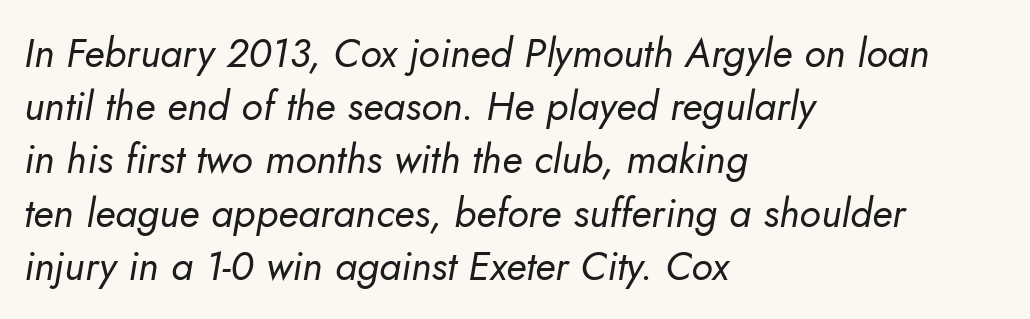
The baseline area is clear. Bold? No — there's no thickening of the strokes. Short note: letters normally spaced. Designer's note — italics engaged.
